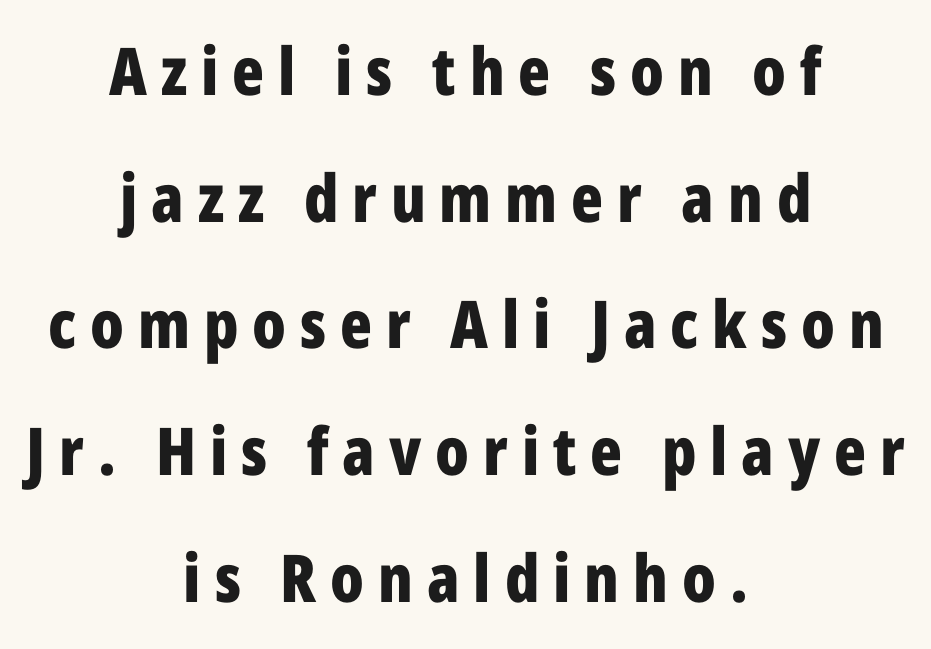
Q: Is the text bold? A: Yes.
Q: Is the text italic (slanted)? A: No, it is upright.
Q: Is the typeface a serif or a sans-serif typeface? A: Sans-serif.
Q: Is the text underlined? A: No.
Q: How is the paragraph aligned? A: Centered.
Q: Is the spacing between letters normal or unusually wide? A: Unusually wide.
Q: Is the spacing between lines tight, normal or loose? A: Loose.
Q: Width (condensed, normal, or wide)? A: Condensed.
Q: Stroke contrast? A: Low.
Q: x-height? A: Medium.
Q: Monospaced? A: No.
